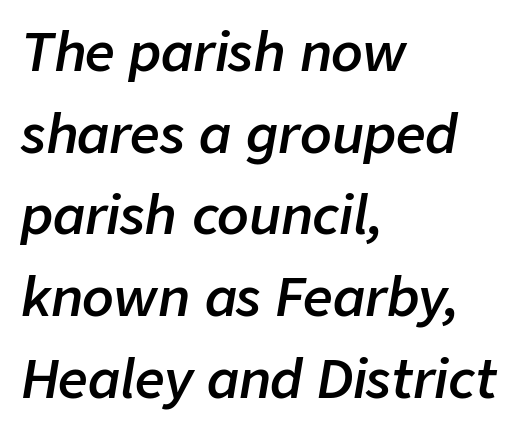
{"italic": "yes", "lean": "right", "slant_degrees": 9, "bold": "semi", "weight": "semibold", "width": "normal", "stroke_contrast": "low", "x_height": "medium", "monospaced": "no", "underline": "no", "align": "left", "line_spacing": "normal", "line_spacing_ratio": 1.57, "letter_spacing": "normal", "letter_spacing_em": 0.0, "glyph_px": 52}
